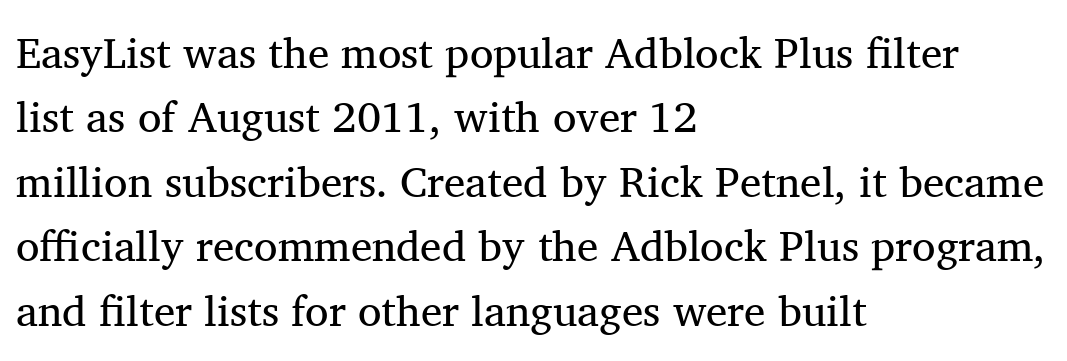
Q: Is the text bold? A: No.
Q: Is the text italic (slanted)? A: No, it is upright.
Q: Is the typeface a serif or a sans-serif typeface? A: Serif.
Q: Is the text underlined? A: No.
Q: How is the paragraph aligned? A: Left-aligned.
Q: Is the spacing between letters normal or unusually wide? A: Normal.
Q: Is the spacing between lines tight, normal or loose? A: Normal.
Q: Width (condensed, normal, or wide)? A: Normal.
Q: Stroke contrast? A: Medium.
Q: x-height? A: Medium.
Q: Monospaced? A: No.
